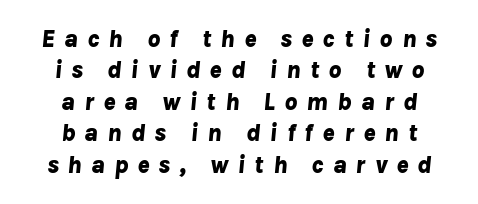
{"italic": "yes", "lean": "right", "slant_degrees": 8, "bold": "yes", "underline": "no", "align": "center", "line_spacing": "normal", "line_spacing_ratio": 1.26, "letter_spacing": "wide", "letter_spacing_em": 0.36, "glyph_px": 25}
